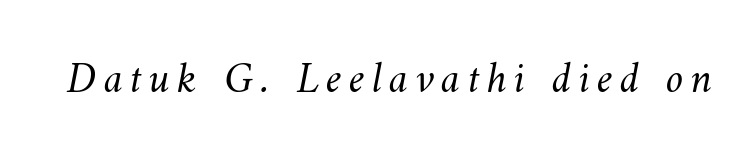
{"bold": "no", "weight": "light", "width": "normal", "stroke_contrast": "medium", "x_height": "small", "monospaced": "no", "underline": "no", "glyph_px": 44}
